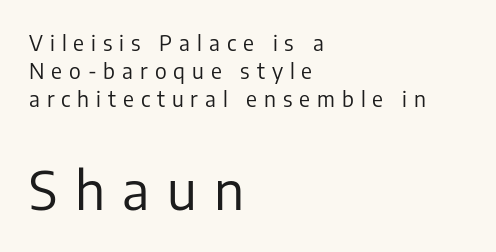
Q: Is the text bold? A: No.
Q: Is the text italic (slanted)? A: No, it is upright.
Q: Is the typeface a serif or a sans-serif typeface? A: Sans-serif.
Q: Is the text underlined? A: No.
Q: How is the paragraph aligned? A: Left-aligned.
Q: Is the spacing between letters normal or unusually wide? A: Unusually wide.
Q: Is the spacing between lines tight, normal or loose? A: Normal.
Q: Which block of text is set in a larger size, the first (top) or the second (bottom)? A: The second (bottom) one.
Q: Width (condensed, normal, or wide)? A: Normal.
Q: Stroke contrast? A: Low.
Q: x-height? A: Medium.
Q: Monospaced? A: No.
